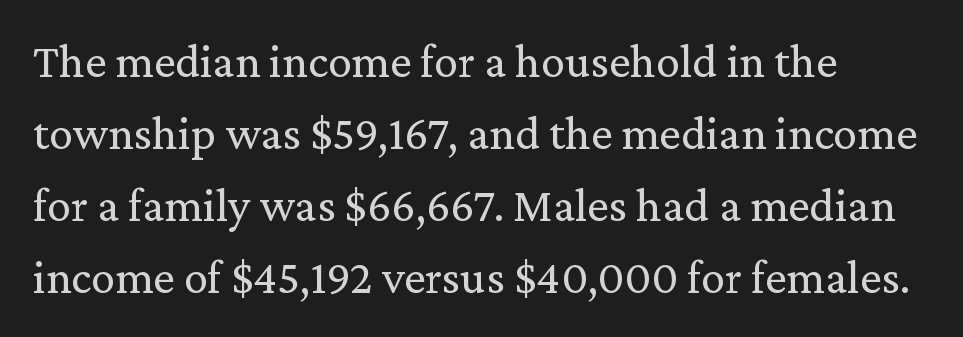
Q: Is the text bold? A: No.
Q: Is the text italic (slanted)? A: No, it is upright.
Q: Is the typeface a serif or a sans-serif typeface? A: Serif.
Q: Is the text underlined? A: No.
Q: How is the paragraph aligned? A: Left-aligned.
Q: Is the spacing between letters normal or unusually wide? A: Normal.
Q: Is the spacing between lines tight, normal or loose? A: Normal.
Q: Width (condensed, normal, or wide)? A: Normal.
Q: Stroke contrast? A: Low.
Q: x-height? A: Medium.
Q: Monospaced? A: No.
